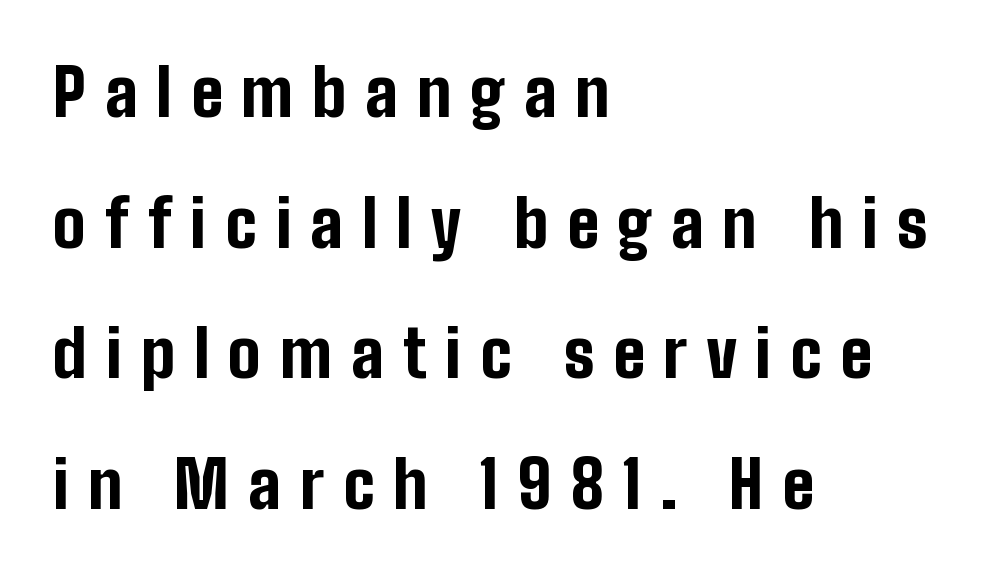
The image shows 65 px bold, condensed sans-serif type, upright; set left-aligned, loose line spacing (2.01x), unusually wide letter spacing (+0.29 em), not underlined; low stroke contrast and a medium x-height.
